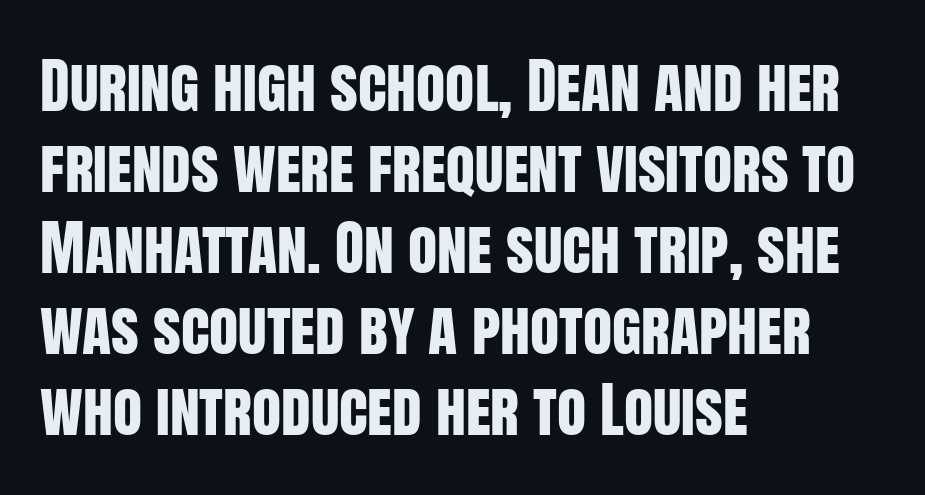
Q: Is the text italic (slanted)? A: No, it is upright.
Q: Is the typeface a serif or a sans-serif typeface? A: Sans-serif.
Q: Is the text underlined? A: No.
Q: How is the paragraph aligned? A: Left-aligned.
Q: Is the spacing between letters normal or unusually wide? A: Normal.
Q: Is the spacing between lines tight, normal or loose? A: Normal.
Q: Width (condensed, normal, or wide)? A: Condensed.
Q: Stroke contrast? A: Low.
Q: x-height? A: Large.
Q: Monospaced? A: No.
